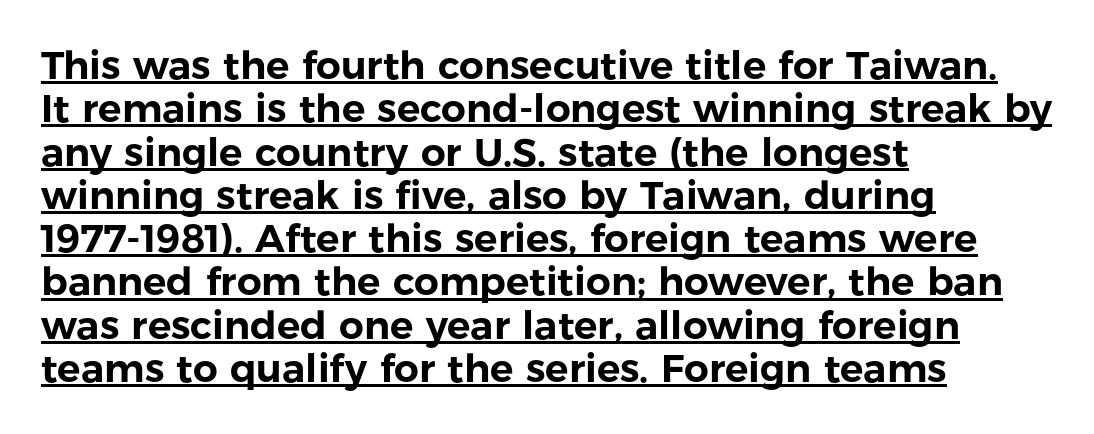
Q: Is the text italic (slanted)? A: No, it is upright.
Q: Is the typeface a serif or a sans-serif typeface? A: Sans-serif.
Q: Is the text underlined? A: Yes.
Q: How is the paragraph aligned? A: Left-aligned.
Q: Is the spacing between letters normal or unusually wide? A: Normal.
Q: Is the spacing between lines tight, normal or loose? A: Tight.
Q: Width (condensed, normal, or wide)? A: Normal.
Q: Stroke contrast? A: Low.
Q: x-height? A: Medium.
Q: Monospaced? A: No.
